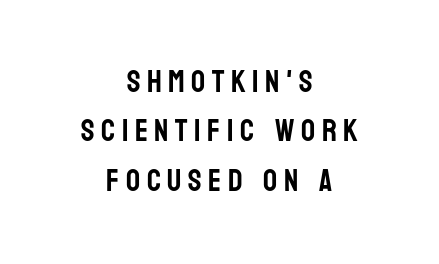
{"serif": "no", "italic": "no", "width": "condensed", "stroke_contrast": "low", "x_height": "large", "monospaced": "no", "underline": "no", "align": "center", "line_spacing": "normal", "line_spacing_ratio": 1.59, "letter_spacing": "wide", "letter_spacing_em": 0.21, "glyph_px": 31}
